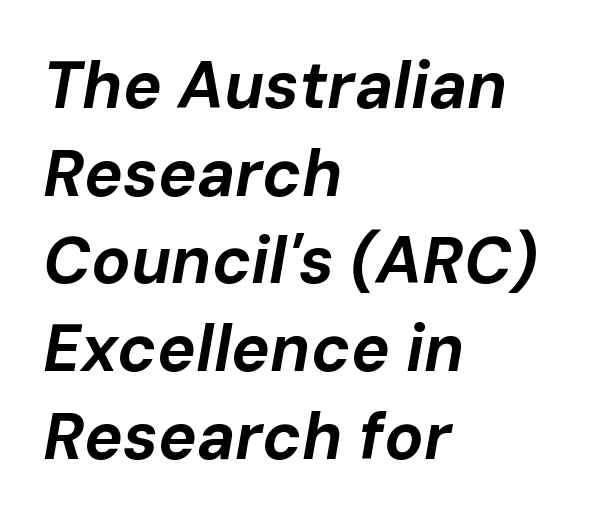
{"italic": "yes", "lean": "right", "slant_degrees": 10, "bold": "yes", "weight": "bold", "width": "normal", "stroke_contrast": "low", "x_height": "medium", "monospaced": "no", "underline": "no", "align": "left", "line_spacing": "normal", "line_spacing_ratio": 1.35, "letter_spacing": "normal", "letter_spacing_em": 0.0, "glyph_px": 65}
